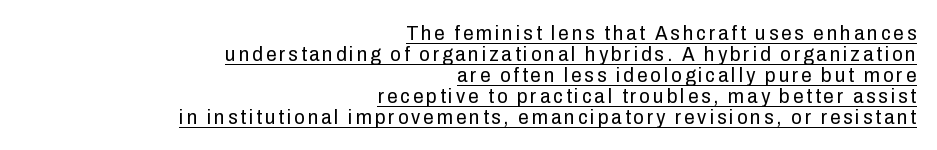
The image shows 21 px text type, upright; set right-aligned, tight line spacing (1.0x), underlined.
